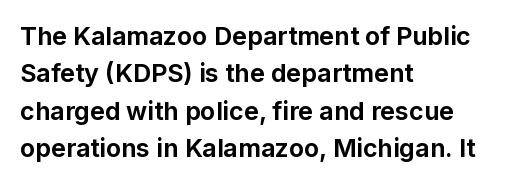
Baseline-to-baseline distance is the conventional proportion of letter height. The typesetter chose a ragged-right arrangement here. The zone under the glyphs is completely vacant. Typesetter's note: full bold, strokes at maximum text heaviness. In terms of posture, this sample is upright. The horizontal fit of the characters is conventional and even.
